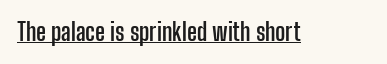
{"italic": "no", "bold": "yes", "underline": "yes", "letter_spacing": "normal", "letter_spacing_em": 0.0, "glyph_px": 24}
